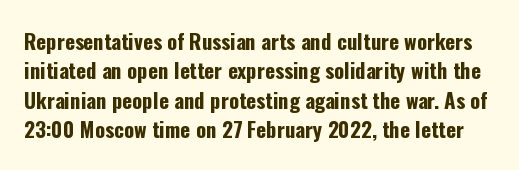
Look at the tracking — it's just the regular setting, nothing added. Honestly, the row spacing looks completely unremarkable. The strip under each line holds only bare page. This is the regular roman posture of the typeface. As a designer I'd log this as weight 700, bold.
